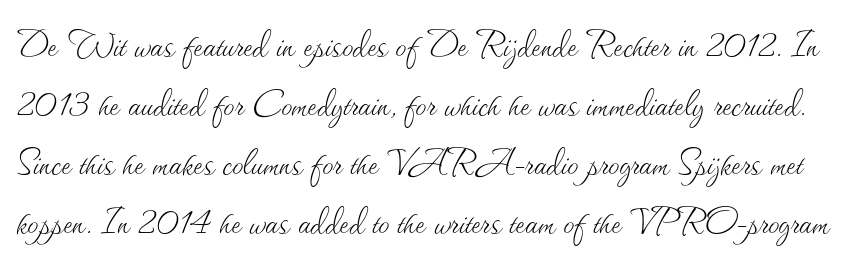
Q: Is the text bold? A: No.
Q: Is the text italic (slanted)? A: Yes.
Q: Is the text underlined? A: No.
Q: Is the spacing between letters normal or unusually wide? A: Normal.
Q: Is the spacing between lines tight, normal or loose? A: Normal.
Q: Width (condensed, normal, or wide)? A: Normal.
Q: Stroke contrast? A: Medium.
Q: x-height? A: Small.
Q: Monospaced? A: No.
